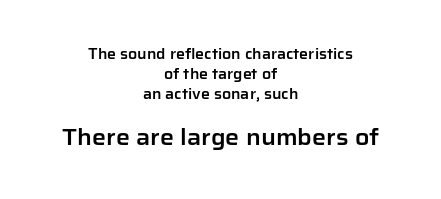
Nope, not italic — everything's standing straight. Horizontal bands of white between lines are of average thickness. Size hierarchy here favors the trailing block over the leading one. Short and long lines alike share a common midpoint.
